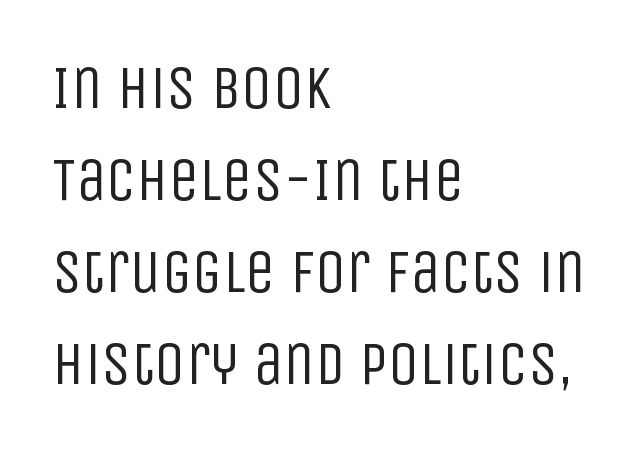
The image shows 61 px regular-weight, condensed sans-serif type, upright; set left-aligned, normal line spacing (1.51x), normal letter spacing, not underlined; low stroke contrast and a large x-height.
